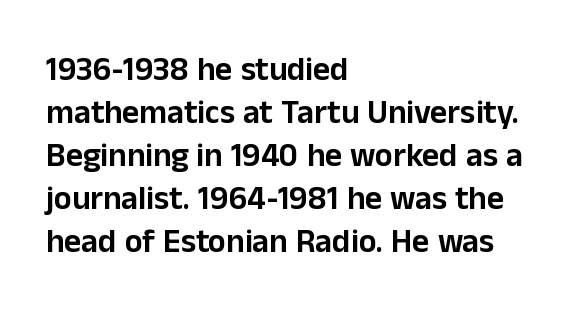
The image shows 33 px sans-serif type, upright; set left-aligned, normal line spacing (1.3x), normal letter spacing, not underlined; low stroke contrast and a medium x-height.
